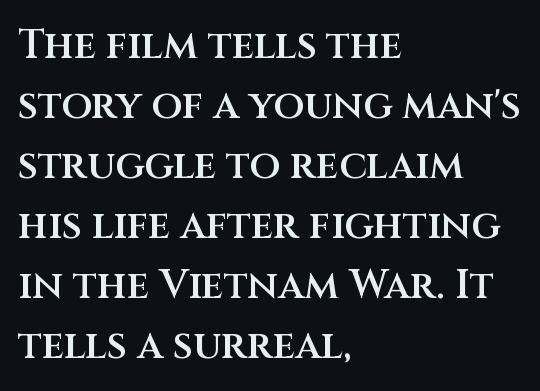
Q: Is the text bold? A: Semi-bold.
Q: Is the text italic (slanted)? A: No, it is upright.
Q: Is the typeface a serif or a sans-serif typeface? A: Sans-serif.
Q: Is the text underlined? A: No.
Q: How is the paragraph aligned? A: Left-aligned.
Q: Is the spacing between letters normal or unusually wide? A: Normal.
Q: Is the spacing between lines tight, normal or loose? A: Normal.
Q: Width (condensed, normal, or wide)? A: Normal.
Q: Stroke contrast? A: Medium.
Q: x-height? A: Large.
Q: Monospaced? A: No.
